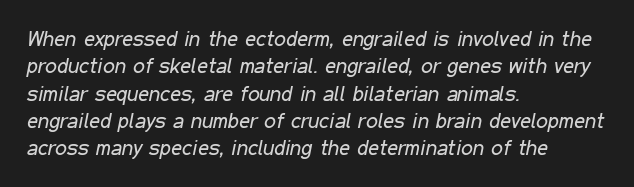
Q: Is the text bold? A: No.
Q: Is the text italic (slanted)? A: Yes, it leans right by about 11 degrees.
Q: Is the text underlined? A: No.
Q: How is the paragraph aligned? A: Left-aligned.
Q: Is the spacing between letters normal or unusually wide? A: Normal.
Q: Is the spacing between lines tight, normal or loose? A: Normal.
